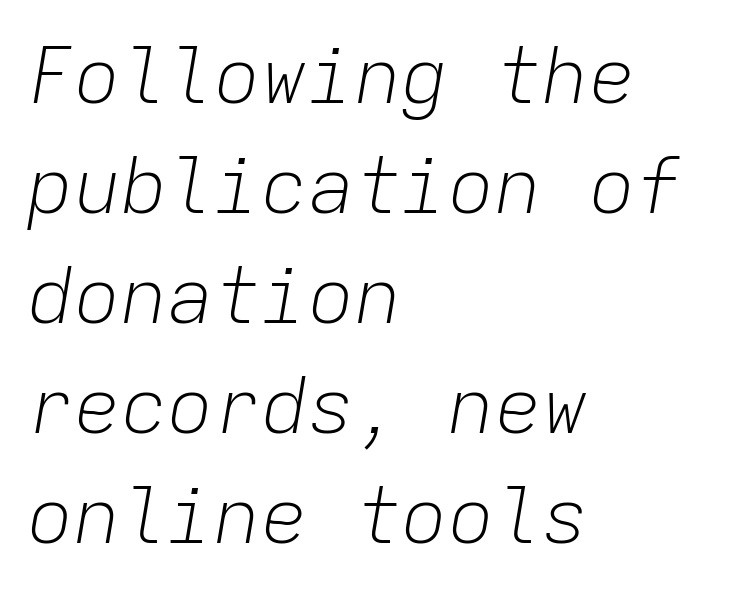
{"italic": "yes", "lean": "right", "slant_degrees": 9, "bold": "no", "weight": "light", "width": "normal", "stroke_contrast": "low", "x_height": "medium", "monospaced": "yes", "underline": "no", "align": "left", "line_spacing": "normal", "line_spacing_ratio": 1.41, "letter_spacing": "normal", "letter_spacing_em": 0.0, "glyph_px": 78}
